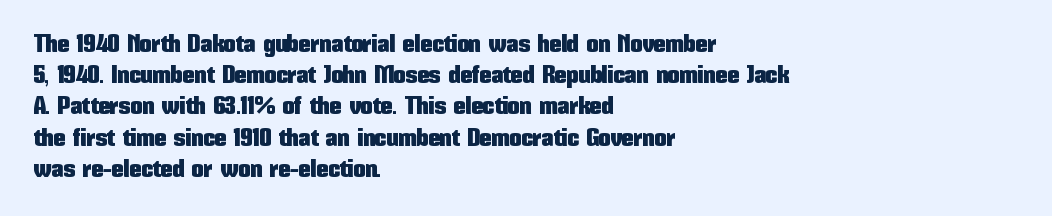
Does the copy run flush right? No — it runs flush left. The font's upright variant was chosen for this text. Descender tails drop into unmarked territory. Reading down the column, the eye jumps a familiar distance to each next line.
